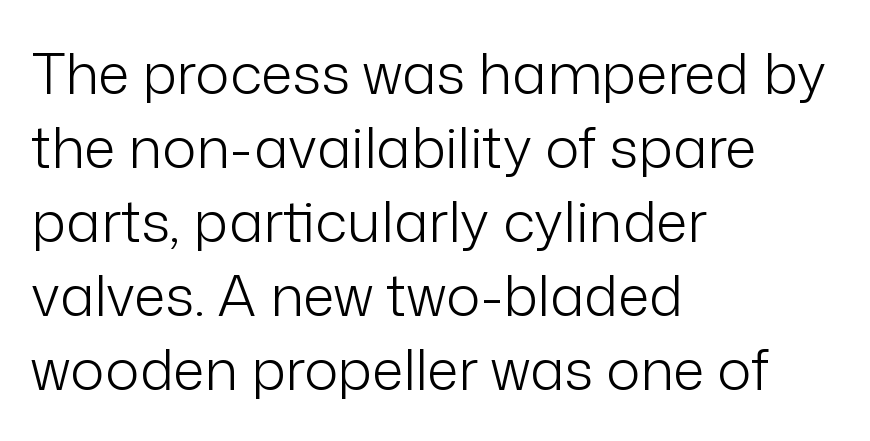
{"serif": "no", "italic": "no", "bold": "no", "weight": "light", "width": "normal", "stroke_contrast": "low", "x_height": "medium", "monospaced": "no", "underline": "no", "align": "left", "line_spacing": "normal", "line_spacing_ratio": 1.3, "letter_spacing": "normal", "letter_spacing_em": 0.0, "glyph_px": 57}
